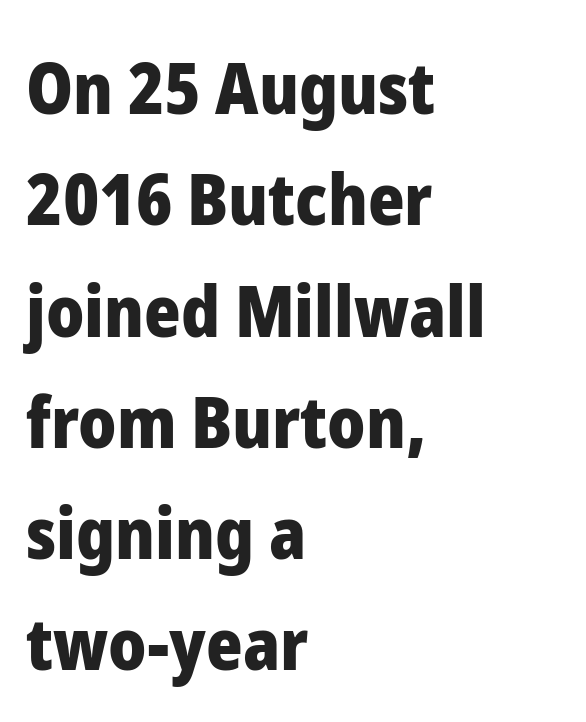
Observe the absence of serifs on each vertical stroke in this sample. The letters sit at their default tracking, neither squeezed nor spread. Character widths vary here, with narrow letters taking less room than wide ones. Vertical spacing — default. This is the regular roman posture of the typeface.
